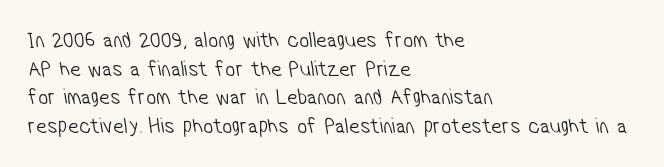
{"bold": "no", "underline": "no", "align": "left", "line_spacing": "normal", "line_spacing_ratio": 1.3, "letter_spacing": "normal", "letter_spacing_em": 0.0, "glyph_px": 22}
